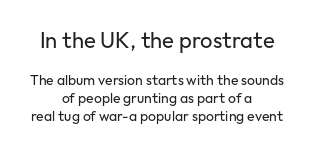
Q: Is the text bold? A: No.
Q: Is the text italic (slanted)? A: No, it is upright.
Q: Is the text underlined? A: No.
Q: How is the paragraph aligned? A: Centered.
Q: Is the spacing between letters normal or unusually wide? A: Normal.
Q: Is the spacing between lines tight, normal or loose? A: Normal.
Q: Which block of text is set in a larger size, the first (top) or the second (bottom)? A: The first (top) one.
